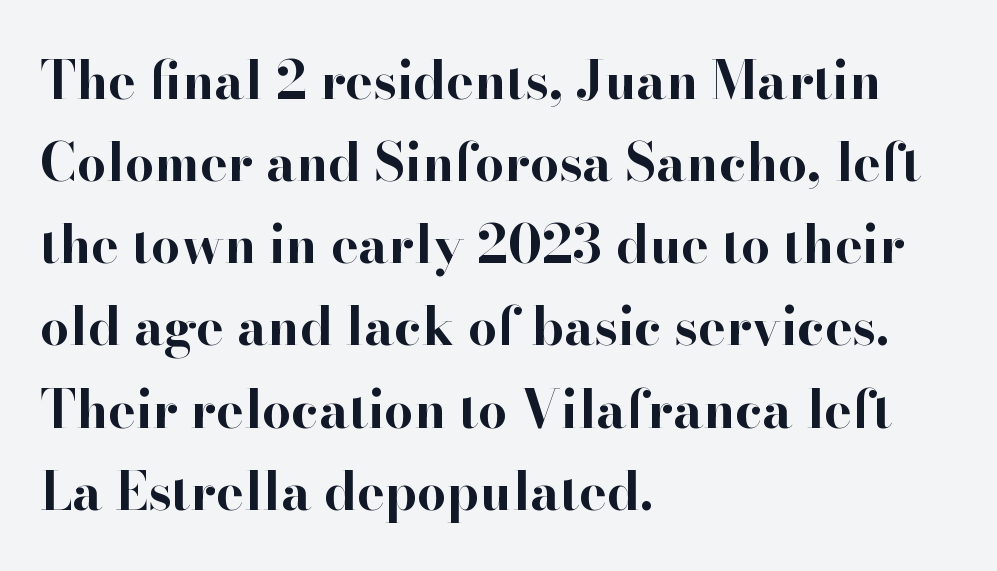
The image shows 52 px bold serif type, upright; set left-aligned, normal line spacing (1.58x), normal letter spacing, not underlined; high stroke contrast and a small x-height.
